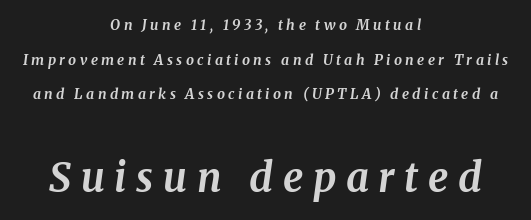
{"serif": "yes", "italic": "yes", "lean": "right", "slant_degrees": 8, "bold": "yes", "weight": "bold", "width": "normal", "stroke_contrast": "medium", "x_height": "medium", "monospaced": "no", "underline": "no", "align": "center", "line_spacing": "loose", "line_spacing_ratio": 2.48, "letter_spacing": "wide", "letter_spacing_em": 0.24, "larger_block": "second", "size_ratio": 2.86, "glyph_px": 40}
